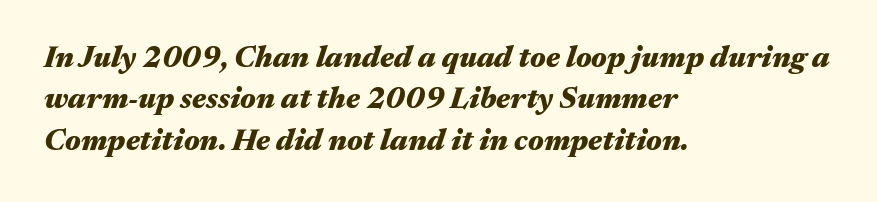
The image shows 30 px heavy, wide type, italic (leaning right); set left-aligned, normal line spacing (1.38x), normal letter spacing, not underlined; medium stroke contrast and a medium x-height.
